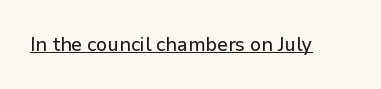
The image shows 20 px text type, upright; set normal letter spacing, underlined.
